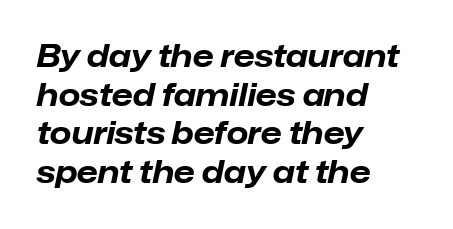
Q: Is the text bold? A: Yes.
Q: Is the text italic (slanted)? A: Yes, it leans right by about 12 degrees.
Q: Is the text underlined? A: No.
Q: How is the paragraph aligned? A: Left-aligned.
Q: Is the spacing between letters normal or unusually wide? A: Normal.
Q: Is the spacing between lines tight, normal or loose? A: Normal.
Q: Width (condensed, normal, or wide)? A: Normal.
Q: Stroke contrast? A: Low.
Q: x-height? A: Medium.
Q: Monospaced? A: No.
